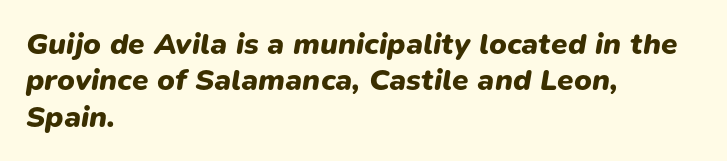
{"italic": "yes", "lean": "right", "slant_degrees": 9, "bold": "yes", "weight": "heavy", "width": "normal", "stroke_contrast": "low", "x_height": "medium", "monospaced": "no", "underline": "no", "align": "left", "line_spacing_ratio": 1.21, "letter_spacing": "normal", "letter_spacing_em": 0.0, "glyph_px": 30}
